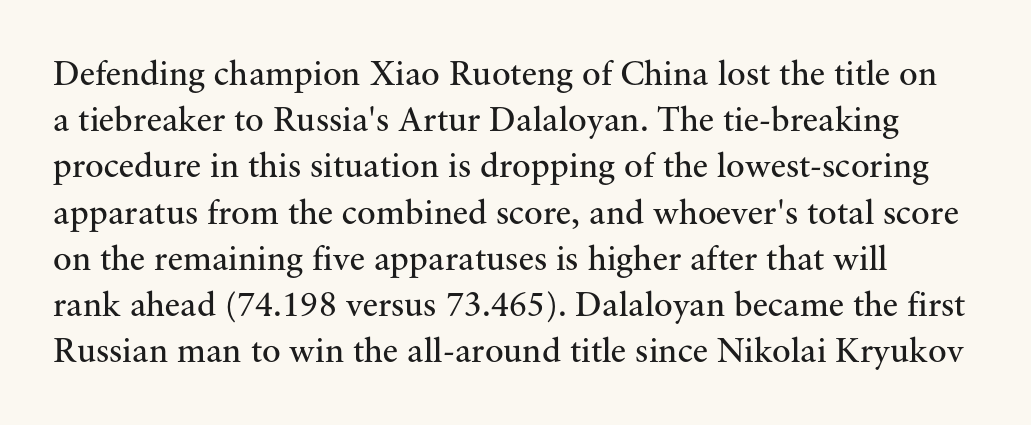
Q: Is the text bold? A: No.
Q: Is the text italic (slanted)? A: No, it is upright.
Q: Is the typeface a serif or a sans-serif typeface? A: Serif.
Q: Is the text underlined? A: No.
Q: Is the spacing between letters normal or unusually wide? A: Normal.
Q: Is the spacing between lines tight, normal or loose? A: Normal.
Q: Width (condensed, normal, or wide)? A: Normal.
Q: Stroke contrast? A: Medium.
Q: x-height? A: Small.
Q: Monospaced? A: No.
